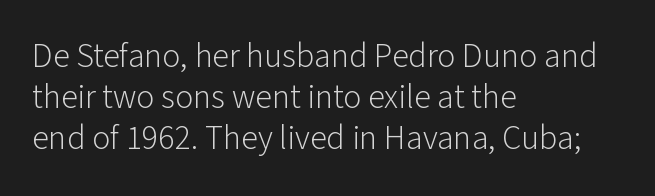
The image shows 34 px light sans-serif type, upright; set left-aligned, line spacing 1.21x, normal letter spacing, not underlined; low stroke contrast and a medium x-height.
